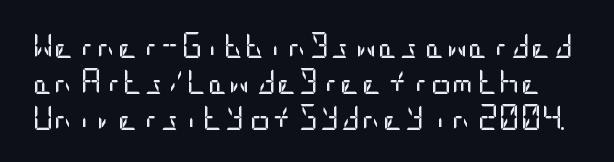
{"italic": "no", "bold": "no", "underline": "no", "line_spacing": "normal", "line_spacing_ratio": 1.38, "letter_spacing": "normal", "letter_spacing_em": 0.0, "glyph_px": 26}
